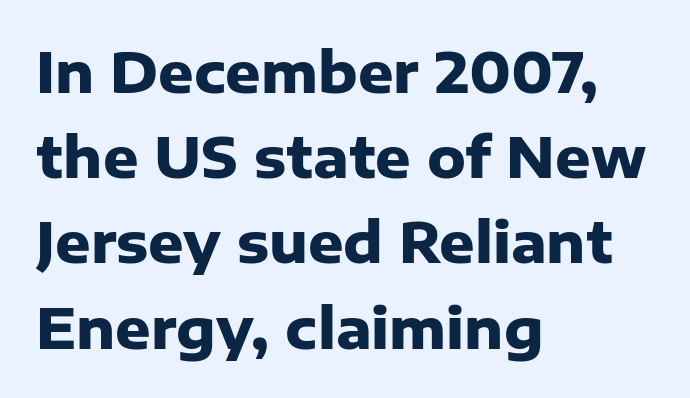
Q: Is the text bold? A: Yes.
Q: Is the text italic (slanted)? A: No, it is upright.
Q: Is the typeface a serif or a sans-serif typeface? A: Sans-serif.
Q: Is the text underlined? A: No.
Q: How is the paragraph aligned? A: Left-aligned.
Q: Is the spacing between letters normal or unusually wide? A: Normal.
Q: Is the spacing between lines tight, normal or loose? A: Normal.
Q: Width (condensed, normal, or wide)? A: Normal.
Q: Stroke contrast? A: Low.
Q: x-height? A: Medium.
Q: Monospaced? A: No.
